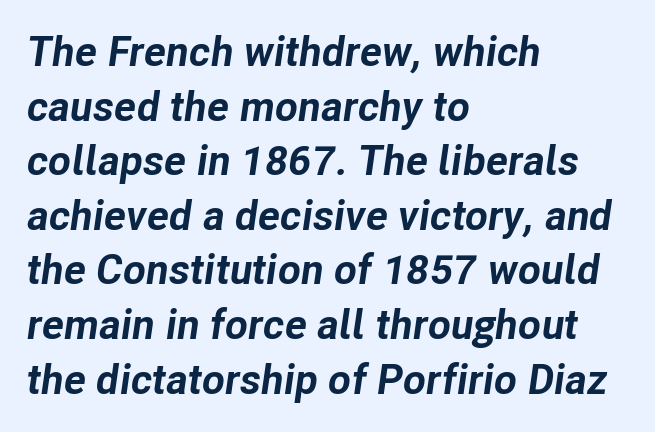
{"italic": "yes", "lean": "right", "slant_degrees": 8, "bold": "yes", "weight": "bold", "width": "normal", "stroke_contrast": "low", "x_height": "medium", "monospaced": "no", "underline": "no", "align": "left", "line_spacing": "normal", "line_spacing_ratio": 1.3, "letter_spacing": "normal", "letter_spacing_em": 0.0, "glyph_px": 42}
